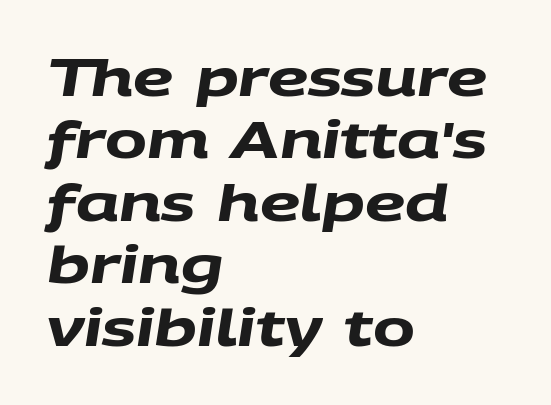
How would I describe the line gaps? Plain and ordinary. Words appear dense and cohesive because spacing is normal. You could not count columns in this text — the font is proportionally spaced. This rendering features lettering with no underline. These lines stack with their left ends in a neat column. Each letter's strokes conclude bluntly, with no projecting serifs.
